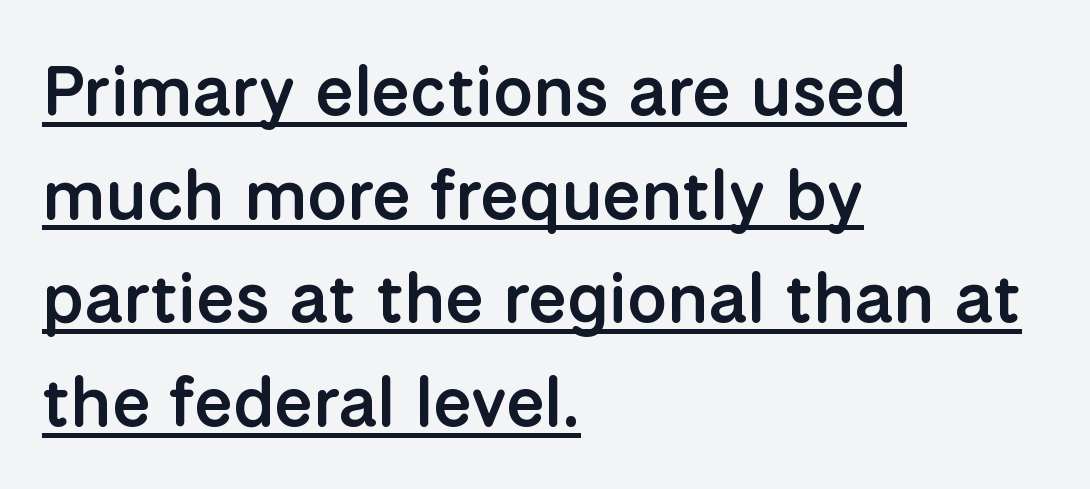
{"serif": "no", "italic": "no", "bold": "semi", "weight": "semibold", "width": "normal", "stroke_contrast": "low", "x_height": "medium", "monospaced": "no", "underline": "yes", "align": "left", "line_spacing": "normal", "line_spacing_ratio": 1.48, "letter_spacing": "normal", "letter_spacing_em": 0.0, "glyph_px": 70}
